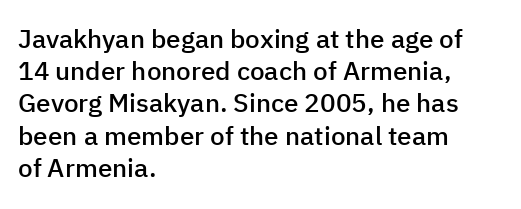
Italic? Not at all — the glyphs are vertical. The space beneath each line is pristine and unruled. Stems and bowls a touch heavier than normal — semibold. The paragraph shown leans on its left margin.
